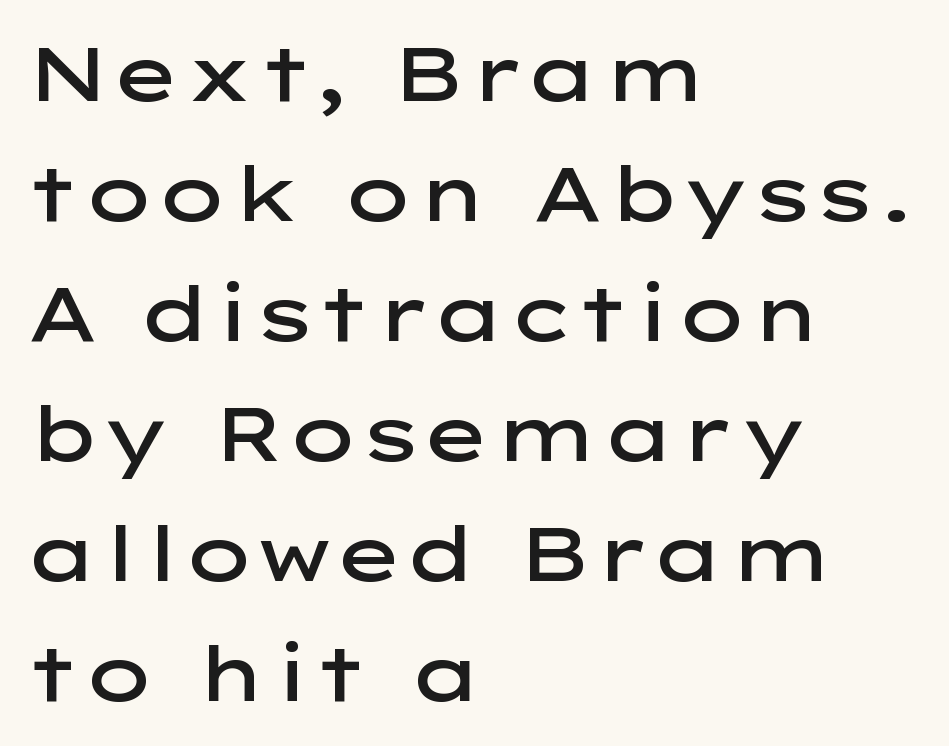
{"serif": "no", "italic": "no", "bold": "semi", "weight": "semibold", "width": "wide", "stroke_contrast": "low", "x_height": "medium", "monospaced": "no", "underline": "no", "align": "left", "line_spacing": "normal", "line_spacing_ratio": 1.58, "letter_spacing": "normal", "letter_spacing_em": 0.0, "glyph_px": 76}
